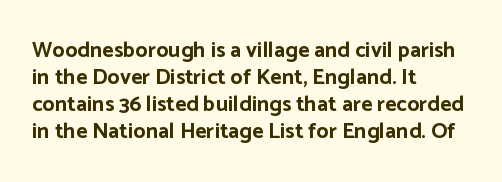
{"italic": "no", "bold": "yes", "underline": "no", "align": "left", "line_spacing_ratio": 1.22, "letter_spacing": "normal", "letter_spacing_em": 0.0, "glyph_px": 22}
